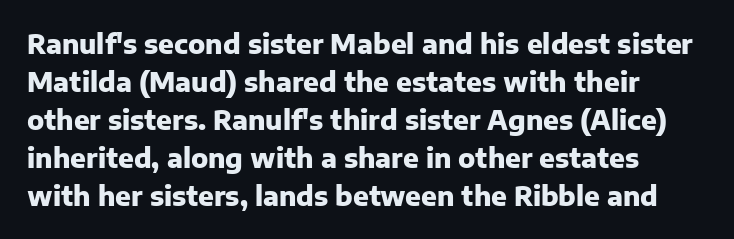
Its strokes are broad and dark, the hallmark of bold type. Letter spacing: default. The passage shown is not underscored anywhere. Ordinary non-slanted type is in use.
